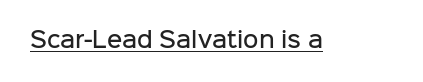
Upright lettering throughout. Nothing unusual about the tracking: characters are spaced as the font intends. This sample carries an underscore along the baseline area. How heavy is the stroke? Medium-heavy — a semibold, shy of bold.
